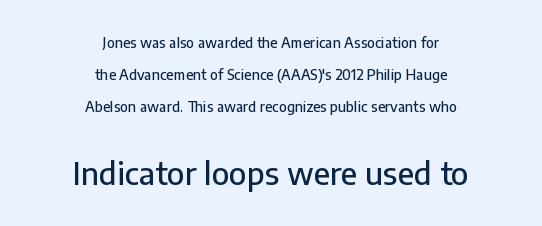
Q: Is the text italic (slanted)? A: No, it is upright.
Q: Is the typeface a serif or a sans-serif typeface? A: Sans-serif.
Q: Is the text underlined? A: No.
Q: How is the paragraph aligned? A: Centered.
Q: Is the spacing between letters normal or unusually wide? A: Normal.
Q: Is the spacing between lines tight, normal or loose? A: Loose.
Q: Which block of text is set in a larger size, the first (top) or the second (bottom)? A: The second (bottom) one.
Q: Width (condensed, normal, or wide)? A: Normal.
Q: Stroke contrast? A: Low.
Q: x-height? A: Medium.
Q: Monospaced? A: No.
